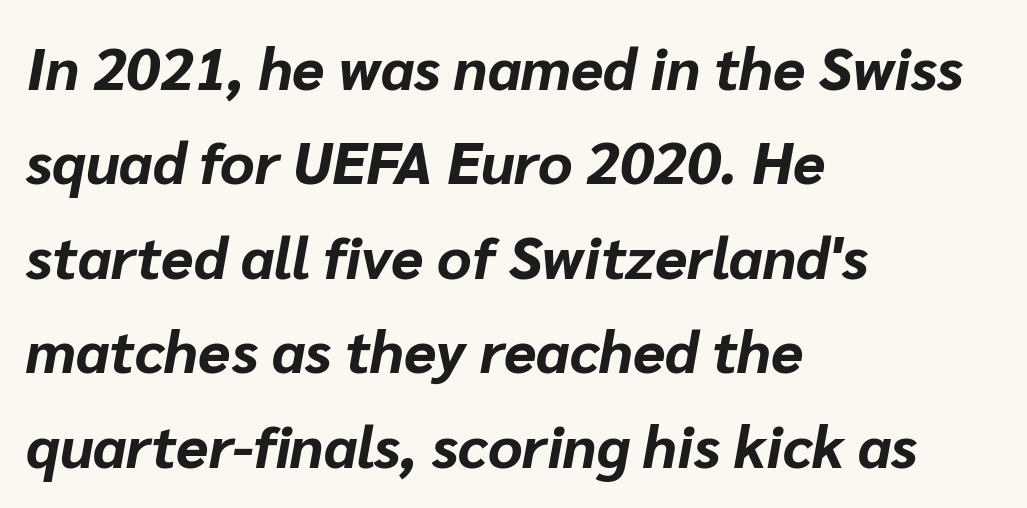
Think of a printed novel: that variable character pitch is what you see here. The type is set solid horizontally, with unmodified tracking. The typography opts for an oblique posture over an upright one. Line beginnings align vertically; line endings do not. Students, observe: this is what conventionally led text looks like.
